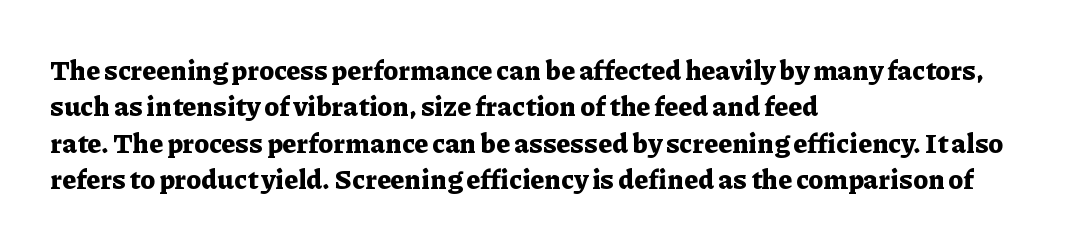
The image shows 27 px bold type, upright; set left-aligned, normal line spacing (1.35x), normal letter spacing, not underlined.
